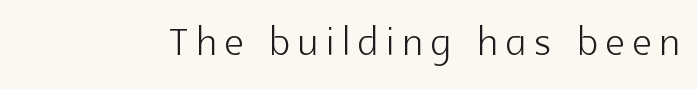
{"serif": "no", "italic": "no", "bold": "no", "weight": "light", "width": "normal", "x_height": "medium", "monospaced": "no", "underline": "no", "glyph_px": 54}
